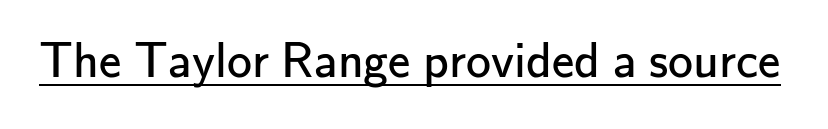
Each line of the rendering has a horizontal stroke beneath the glyphs. The lettering holds an erect, upright posture throughout. The strokes carry an ordinary text weight at most. The face used here is proportionally spaced, like ordinary book or web type.
